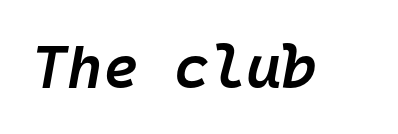
{"italic": "yes", "lean": "right", "slant_degrees": 10, "bold": "semi", "weight": "semibold", "width": "normal", "stroke_contrast": "low", "x_height": "medium", "monospaced": "yes", "underline": "no", "letter_spacing": "normal", "letter_spacing_em": 0.0, "glyph_px": 61}
